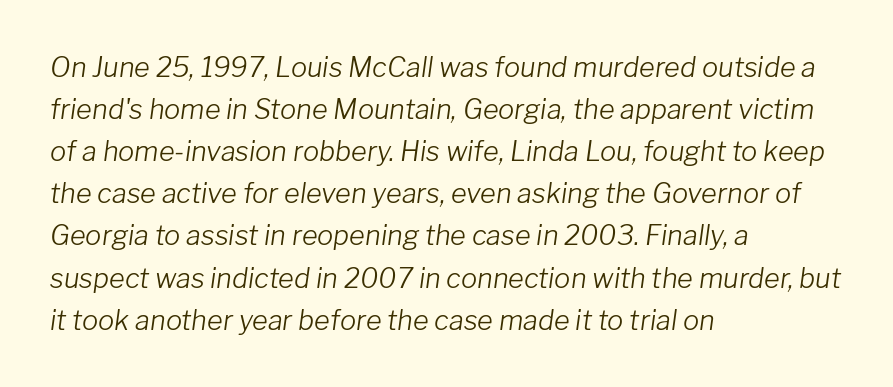
{"italic": "yes", "lean": "right", "slant_degrees": 8, "bold": "no", "underline": "no", "align": "left", "line_spacing": "normal", "line_spacing_ratio": 1.56, "letter_spacing": "normal", "letter_spacing_em": 0.0, "glyph_px": 27}
